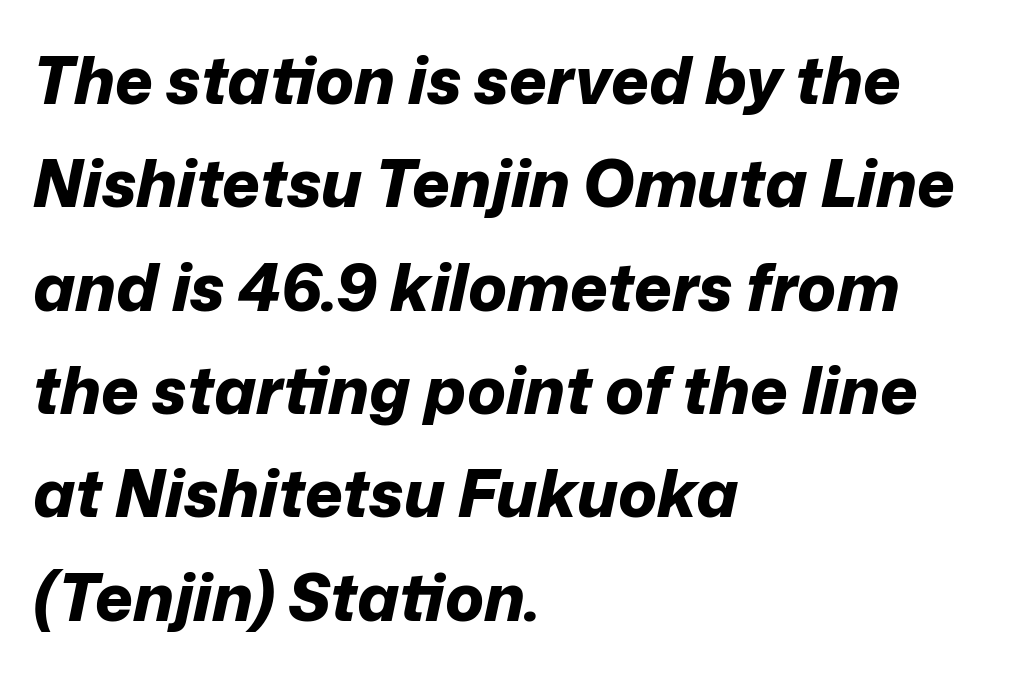
{"italic": "yes", "lean": "right", "slant_degrees": 12, "bold": "yes", "weight": "bold", "width": "normal", "stroke_contrast": "low", "x_height": "medium", "monospaced": "no", "underline": "no", "align": "left", "line_spacing": "normal", "line_spacing_ratio": 1.59, "letter_spacing": "normal", "letter_spacing_em": 0.0, "glyph_px": 65}
